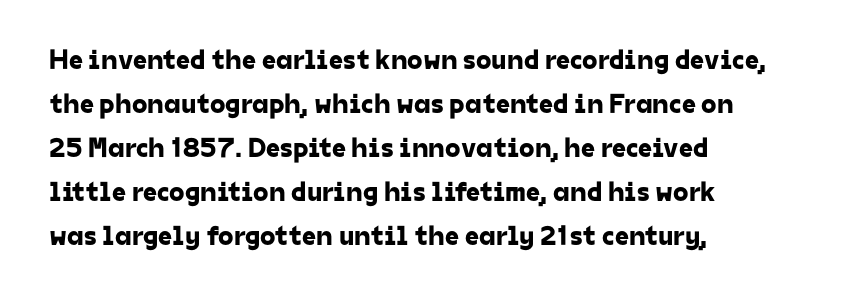
Q: Is the typeface a serif or a sans-serif typeface? A: Sans-serif.
Q: Is the text underlined? A: No.
Q: How is the paragraph aligned? A: Left-aligned.
Q: Is the spacing between letters normal or unusually wide? A: Normal.
Q: Is the spacing between lines tight, normal or loose? A: Normal.
Q: Width (condensed, normal, or wide)? A: Normal.
Q: Stroke contrast? A: Low.
Q: x-height? A: Medium.
Q: Monospaced? A: No.
